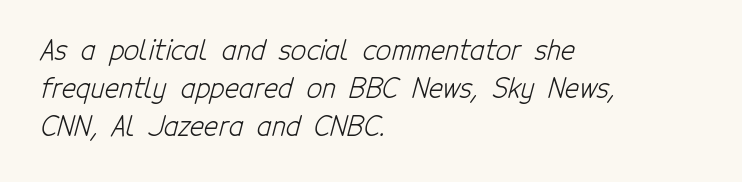
Bold? No — there's no thickening of the strokes. Quick note: interline space is typical. One-word summary of the alignment: left. Words float on clear page, feet unadorned.
